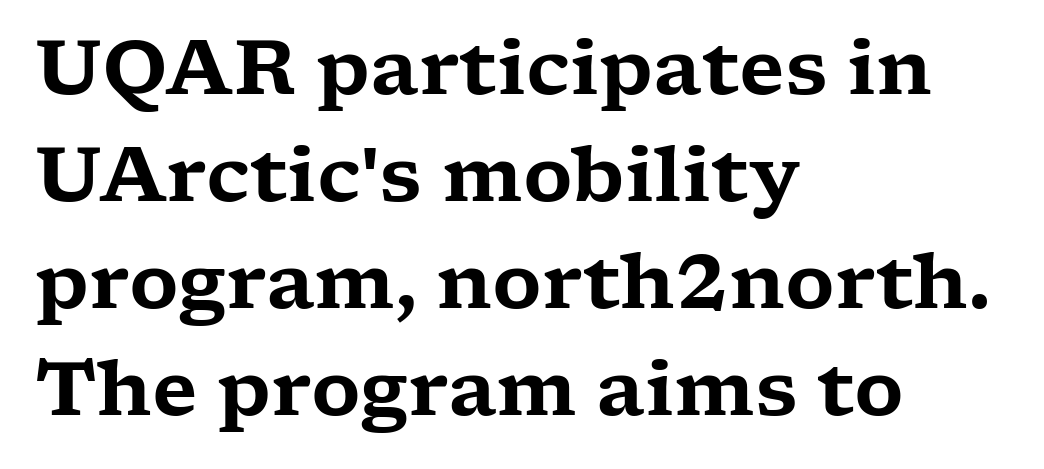
The image shows 76 px wide serif type, upright; set left-aligned, normal line spacing (1.41x), normal letter spacing, not underlined; low stroke contrast and a medium x-height.
